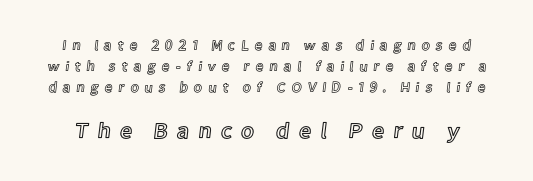
The image shows 22 px text type; set normal line spacing (1.49x), unusually wide letter spacing (+0.4 em), not underlined; the second (bottom) block is 1.57x larger.
